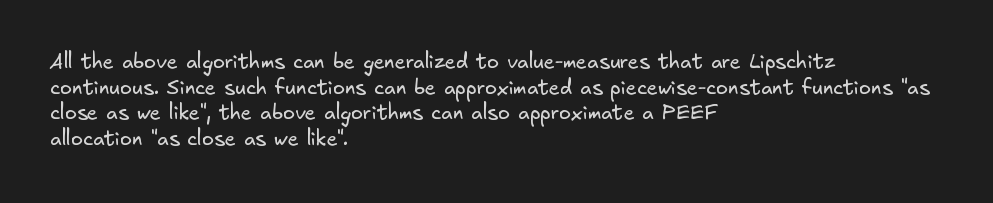
Q: Is the text bold? A: No.
Q: Is the text underlined? A: No.
Q: How is the paragraph aligned? A: Left-aligned.
Q: Is the spacing between letters normal or unusually wide? A: Normal.
Q: Is the spacing between lines tight, normal or loose? A: Normal.
